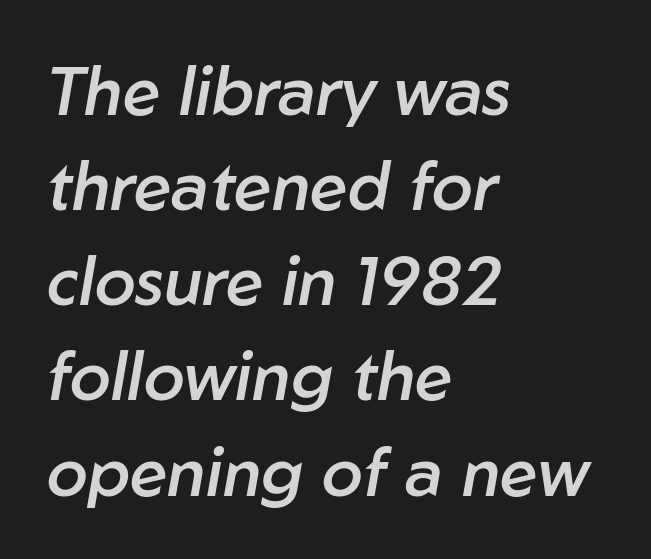
The image shows 67 px semibold type, italic (leaning right); set left-aligned, normal line spacing (1.42x), normal letter spacing, not underlined; low stroke contrast and a medium x-height.
